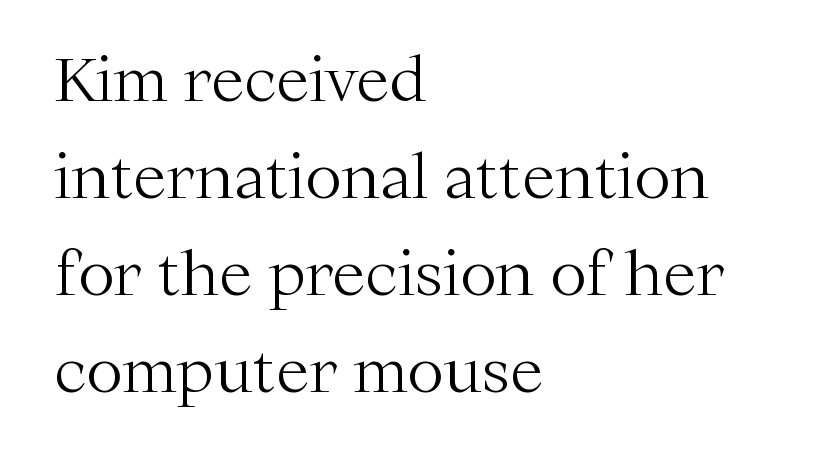
Q: Is the text bold? A: No.
Q: Is the text italic (slanted)? A: No, it is upright.
Q: Is the typeface a serif or a sans-serif typeface? A: Serif.
Q: Is the text underlined? A: No.
Q: How is the paragraph aligned? A: Left-aligned.
Q: Is the spacing between letters normal or unusually wide? A: Normal.
Q: Is the spacing between lines tight, normal or loose? A: Normal.
Q: Width (condensed, normal, or wide)? A: Normal.
Q: Stroke contrast? A: Medium.
Q: x-height? A: Medium.
Q: Monospaced? A: No.
